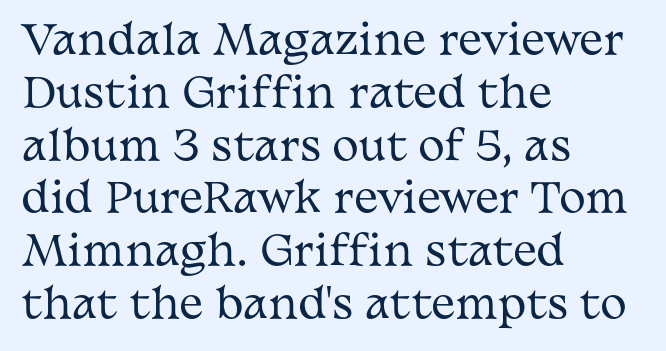
The rag falls on the right side of this text block. A light-to-regular cut is what we see here. The block of text has a typical density, with ordinary space between rows. It's the straight-up-and-down kind of type.
